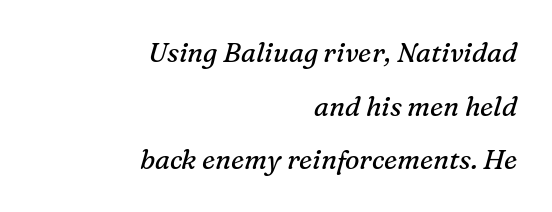
Glyph-to-glyph distance matches everyday printed text. The letters look calm and open, with moderate or lighter stems. Plain, unruled lines of type. In CSS terms this would be text-align: right. Interline gaps are noticeably wide in this sample.
